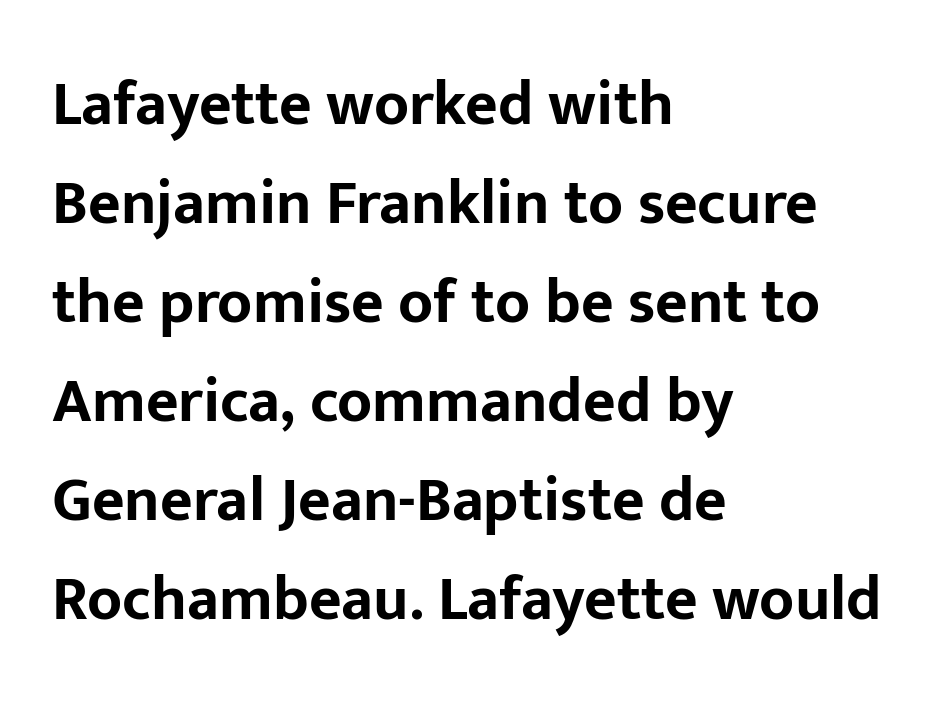
The image shows 63 px bold sans-serif type, upright; set left-aligned, normal line spacing (1.57x), normal letter spacing, not underlined; low stroke contrast and a medium x-height.
